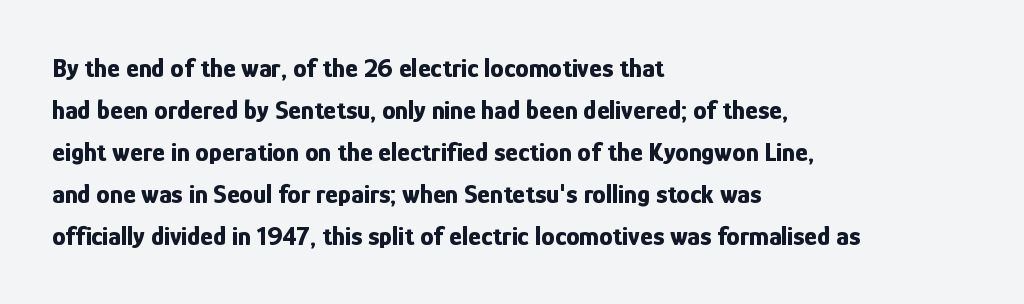
Q: Is the text bold? A: Yes.
Q: Is the text italic (slanted)? A: No, it is upright.
Q: Is the text underlined? A: No.
Q: How is the paragraph aligned? A: Left-aligned.
Q: Is the spacing between letters normal or unusually wide? A: Normal.
Q: Is the spacing between lines tight, normal or loose? A: Normal.
